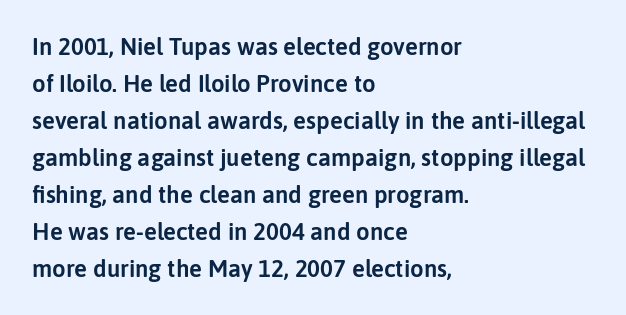
Q: Is the text italic (slanted)? A: No, it is upright.
Q: Is the text underlined? A: No.
Q: How is the paragraph aligned? A: Left-aligned.
Q: Is the spacing between letters normal or unusually wide? A: Normal.
Q: Is the spacing between lines tight, normal or loose? A: Normal.
